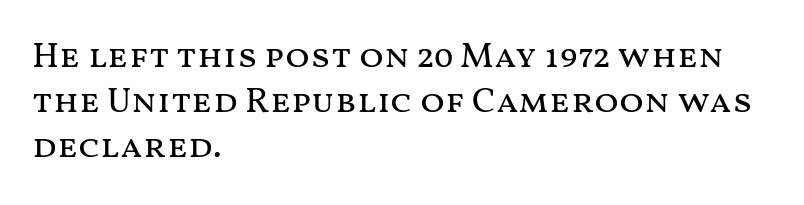
Is this a heavy cut? Hardly; it is regular or lighter. You could not count columns in this text — the font is proportionally spaced. Line spacing here is normal. Spacing between characters is what you'd get straight out of the box.
